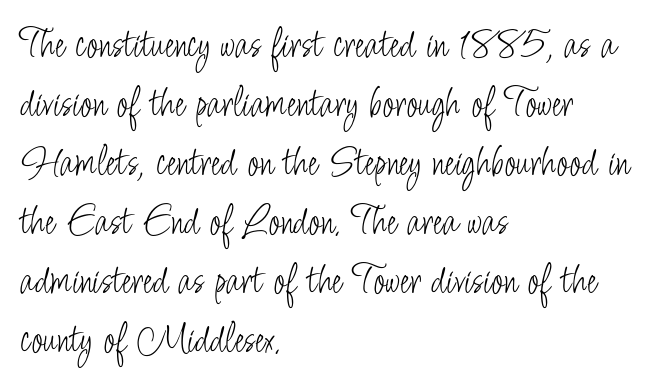
The image shows 44 px light, condensed sans-serif type; set left-aligned, normal line spacing (1.34x), normal letter spacing, not underlined; low stroke contrast and a small x-height.
